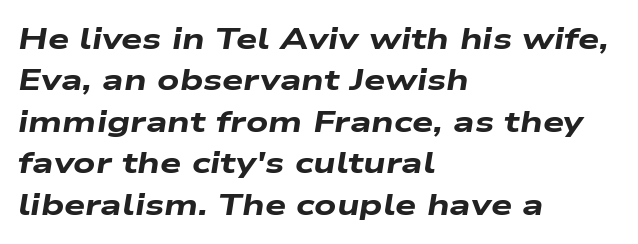
{"italic": "yes", "lean": "right", "slant_degrees": 9, "bold": "yes", "weight": "heavy", "width": "wide", "stroke_contrast": "low", "x_height": "medium", "monospaced": "no", "underline": "no", "align": "left", "line_spacing": "normal", "line_spacing_ratio": 1.38, "letter_spacing": "normal", "letter_spacing_em": 0.0, "glyph_px": 30}
